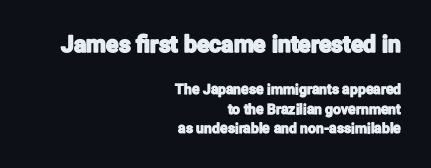
{"italic": "no", "underline": "no", "align": "right", "line_spacing": "normal", "line_spacing_ratio": 1.41, "letter_spacing": "normal", "letter_spacing_em": 0.0, "larger_block": "first", "size_ratio": 1.64, "glyph_px": 23}
